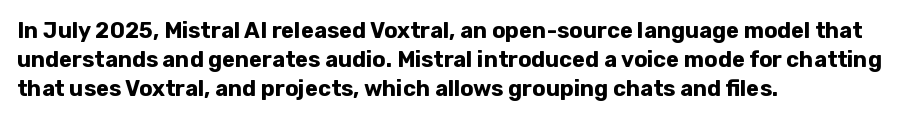
Q: Is the text bold? A: Yes.
Q: Is the text italic (slanted)? A: No, it is upright.
Q: Is the text underlined? A: No.
Q: How is the paragraph aligned? A: Left-aligned.
Q: Is the spacing between letters normal or unusually wide? A: Normal.
Q: Is the spacing between lines tight, normal or loose? A: Normal.
